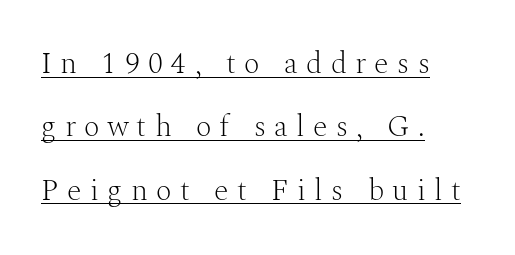
{"serif": "yes", "italic": "no", "bold": "no", "weight": "light", "width": "normal", "stroke_contrast": "medium", "x_height": "medium", "monospaced": "no", "underline": "yes", "align": "left", "line_spacing": "loose", "line_spacing_ratio": 2.11, "letter_spacing": "wide", "letter_spacing_em": 0.28, "glyph_px": 30}
